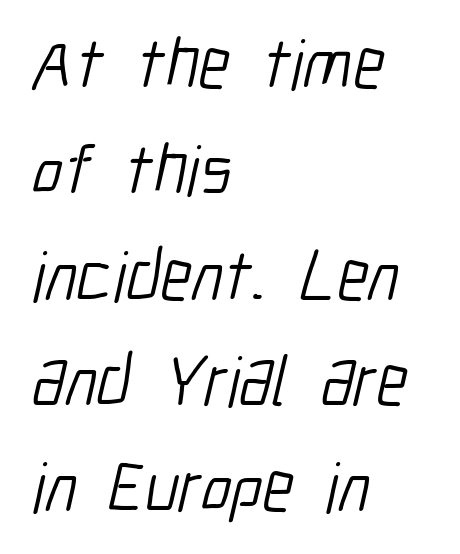
The area under the type is left untouched. Evenly set lines give the paragraph a standard silhouette. You could not count columns in this text — the font is proportionally spaced. Alignment: flush left.
